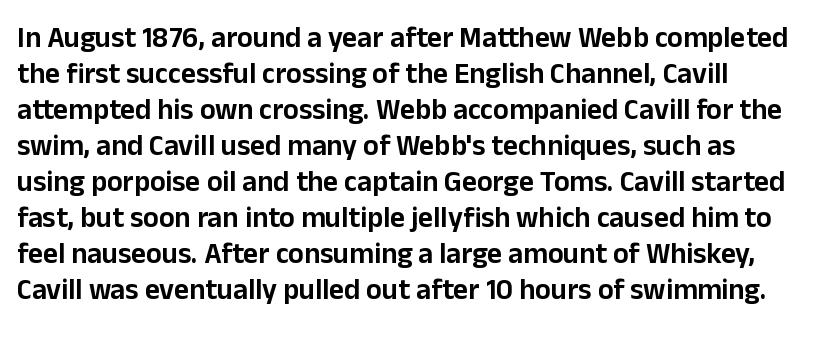
Here the designer chose a conventional face with non-uniform glyph widths. Descenders are the only things crossing below the line. A typesetter would label this face a sans. Characters remain perfectly vertical along every line. You could call the tracking neutral — neither tight nor loose.
